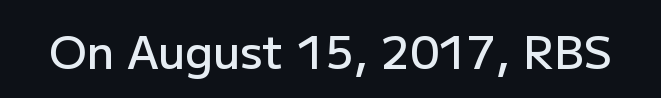
The image shows 45 px semibold sans-serif type, upright; set normal letter spacing, not underlined; low stroke contrast and a medium x-height.
